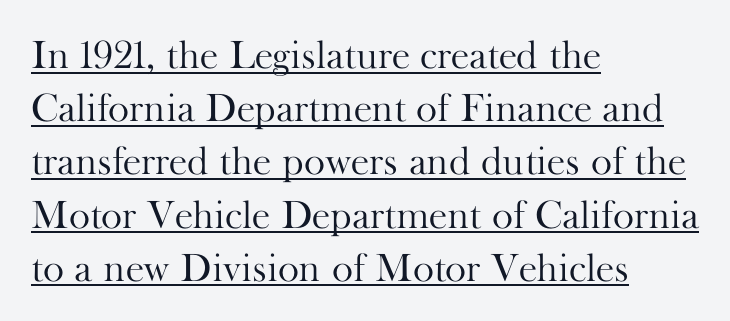
Q: Is the text bold? A: No.
Q: Is the text italic (slanted)? A: No, it is upright.
Q: Is the typeface a serif or a sans-serif typeface? A: Serif.
Q: Is the text underlined? A: Yes.
Q: How is the paragraph aligned? A: Left-aligned.
Q: Is the spacing between letters normal or unusually wide? A: Normal.
Q: Is the spacing between lines tight, normal or loose? A: Normal.
Q: Width (condensed, normal, or wide)? A: Normal.
Q: Stroke contrast? A: High.
Q: x-height? A: Small.
Q: Monospaced? A: No.
